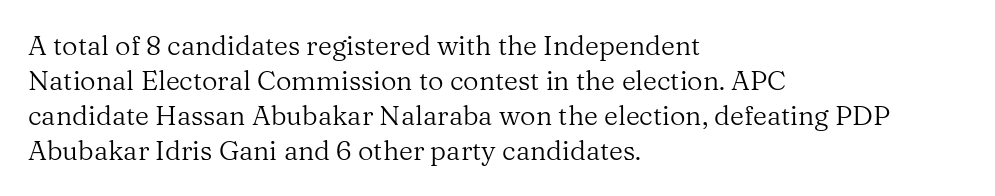
Style check: upright. Plain, unruled lines of type. The paragraph has a hard left edge and a soft right edge. This rendering leaves character spacing at its baseline value. A typesetter would call this leading conventional body-copy spacing. These glyphs show unthickened strokes, regular width or finer.
